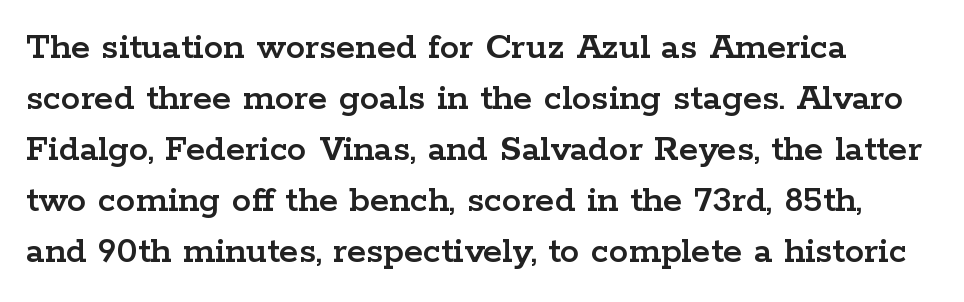
The image shows 39 px wide serif type, upright; set normal line spacing (1.31x), normal letter spacing, not underlined; low stroke contrast and a medium x-height.
